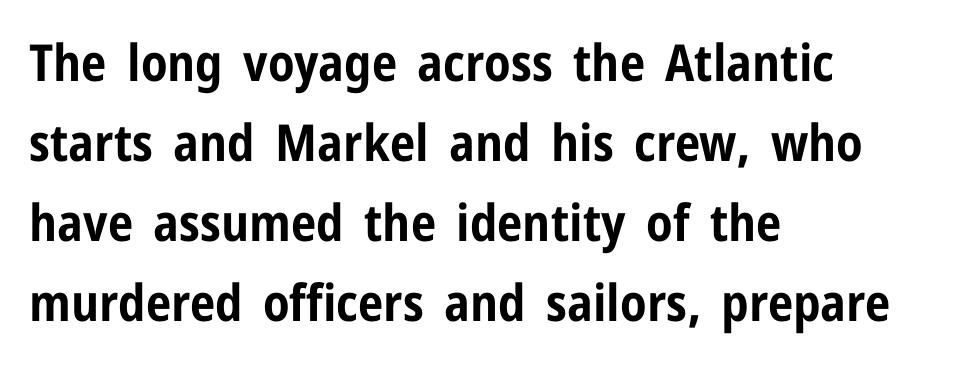
Letter spacing: default. The face used here has the dense, thick strokes of a bold. The letters carry no serifs — their stems end cleanly without finishing strokes. The typesetter chose a ragged-right arrangement here. Evenly set lines give the paragraph a standard silhouette. Rule under the text: the space is simply empty.
